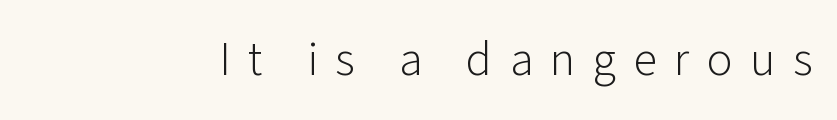
Q: Is the text bold? A: No.
Q: Is the text italic (slanted)? A: No, it is upright.
Q: Is the typeface a serif or a sans-serif typeface? A: Sans-serif.
Q: Is the text underlined? A: No.
Q: Is the spacing between letters normal or unusually wide? A: Unusually wide.
Q: Width (condensed, normal, or wide)? A: Normal.
Q: Stroke contrast? A: Low.
Q: x-height? A: Medium.
Q: Monospaced? A: No.
